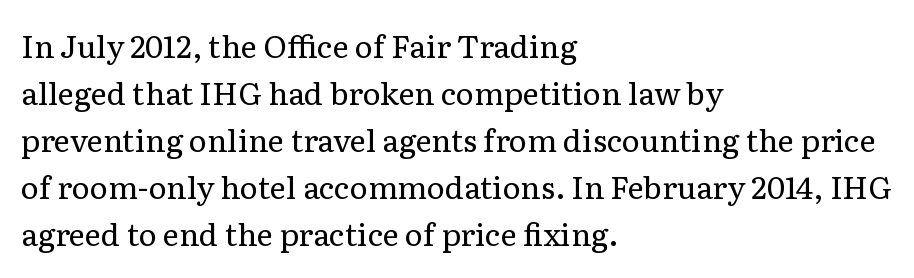
Q: Is the text bold? A: No.
Q: Is the text italic (slanted)? A: No, it is upright.
Q: Is the typeface a serif or a sans-serif typeface? A: Serif.
Q: Is the text underlined? A: No.
Q: How is the paragraph aligned? A: Left-aligned.
Q: Is the spacing between letters normal or unusually wide? A: Normal.
Q: Is the spacing between lines tight, normal or loose? A: Normal.
Q: Width (condensed, normal, or wide)? A: Normal.
Q: Stroke contrast? A: Low.
Q: x-height? A: Medium.
Q: Monospaced? A: No.
